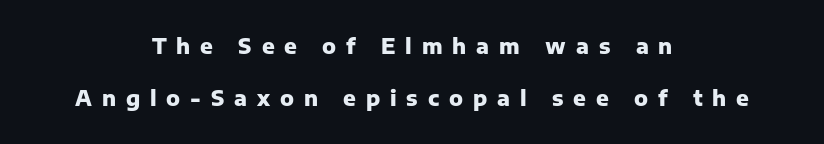
Q: Is the text bold? A: Yes.
Q: Is the text italic (slanted)? A: No, it is upright.
Q: Is the text underlined? A: No.
Q: How is the paragraph aligned? A: Centered.
Q: Is the spacing between letters normal or unusually wide? A: Unusually wide.
Q: Is the spacing between lines tight, normal or loose? A: Loose.
